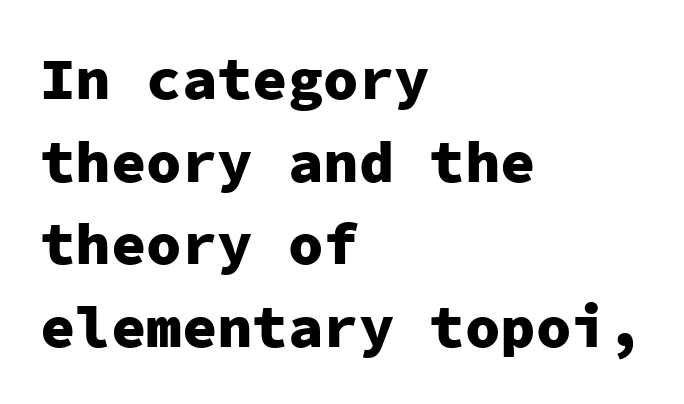
The image shows 59 px heavy sans-serif type, upright, monospaced; set left-aligned, normal line spacing (1.4x), normal letter spacing, not underlined; low stroke contrast and a medium x-height.
